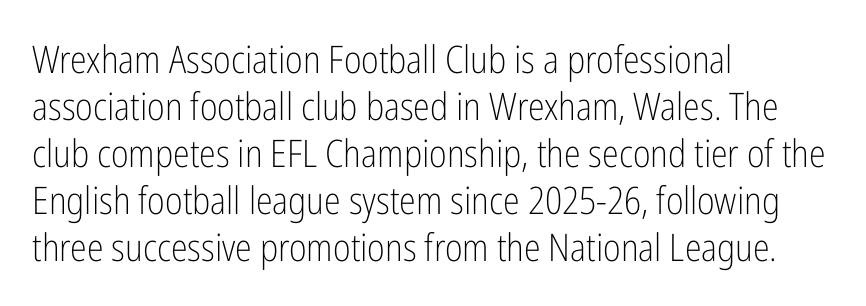
The image shows 38 px light, condensed sans-serif type, upright; set left-aligned, line spacing 1.24x, normal letter spacing, not underlined; low stroke contrast and a medium x-height.
